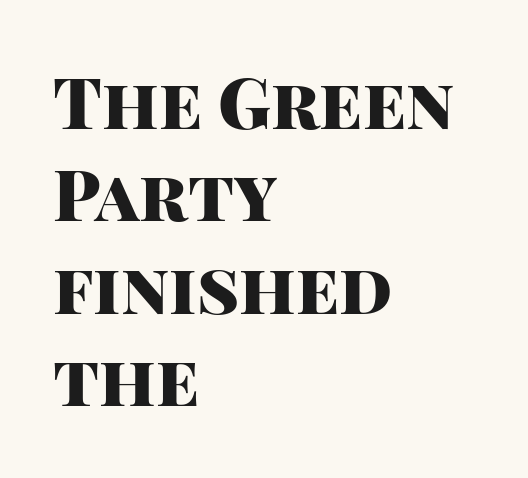
{"serif": "no", "italic": "no", "bold": "yes", "weight": "heavy", "width": "normal", "stroke_contrast": "high", "x_height": "large", "monospaced": "no", "underline": "no", "align": "left", "line_spacing": "normal", "line_spacing_ratio": 1.32, "letter_spacing": "normal", "letter_spacing_em": 0.0, "glyph_px": 70}
